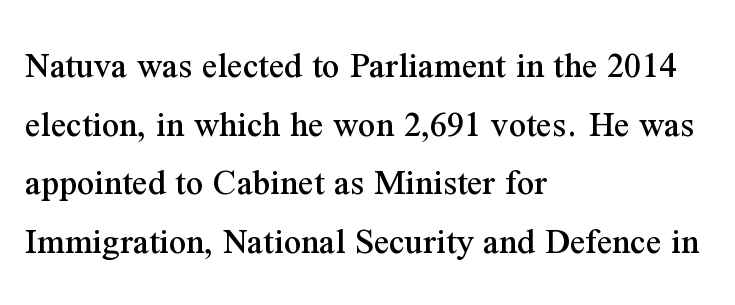
Q: Is the text italic (slanted)? A: No, it is upright.
Q: Is the typeface a serif or a sans-serif typeface? A: Serif.
Q: Is the text underlined? A: No.
Q: How is the paragraph aligned? A: Left-aligned.
Q: Is the spacing between letters normal or unusually wide? A: Normal.
Q: Is the spacing between lines tight, normal or loose? A: Normal.
Q: Width (condensed, normal, or wide)? A: Normal.
Q: Stroke contrast? A: Medium.
Q: x-height? A: Medium.
Q: Monospaced? A: No.
